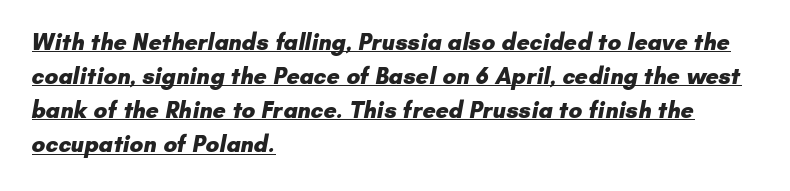
The image shows 23 px bold type; set left-aligned, normal line spacing (1.48x), normal letter spacing, underlined.
